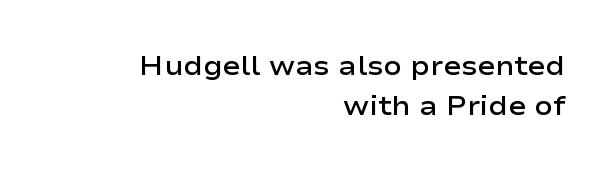
Regular leading. Leftover space on each line is placed entirely before the opening word. Quick note: not italic, upright. Standard letterfit; no display-style spreading of the glyphs. The characters look somewhat weighty, a semibold short of true bold.
